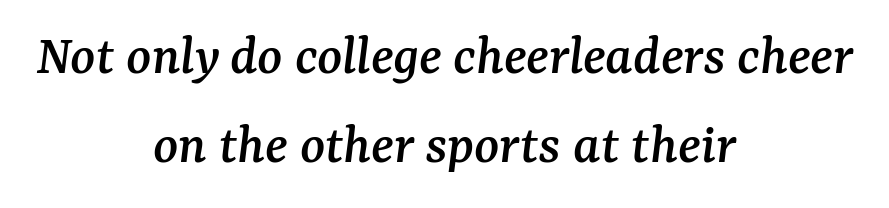
The image shows 58 px serif type, italic (leaning right); set centered, normal line spacing (1.53x), normal letter spacing, not underlined; medium stroke contrast and a medium x-height.
